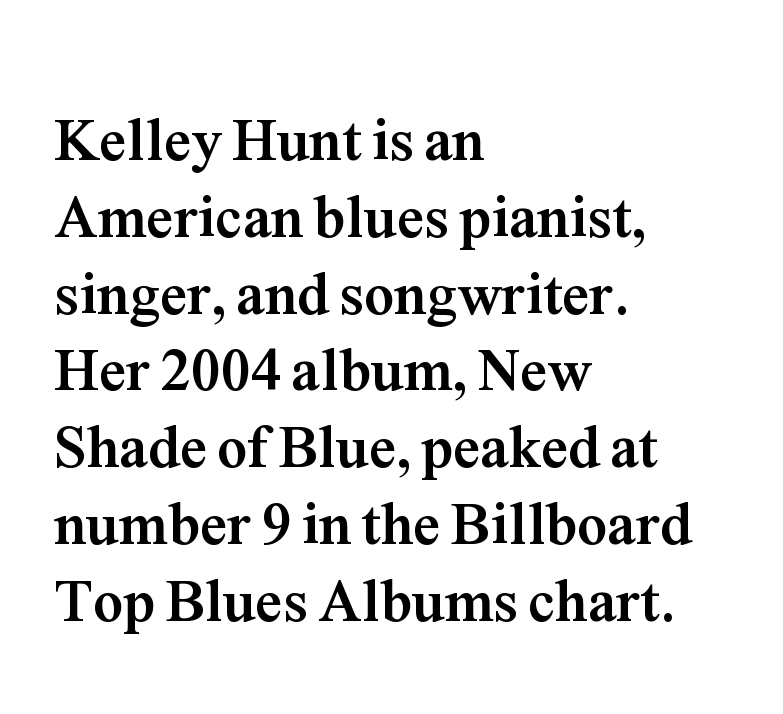
{"serif": "yes", "italic": "no", "bold": "yes", "weight": "semibold", "width": "normal", "stroke_contrast": "medium", "x_height": "medium", "monospaced": "no", "underline": "no", "align": "left", "line_spacing": "normal", "line_spacing_ratio": 1.28, "letter_spacing": "normal", "letter_spacing_em": 0.0, "glyph_px": 60}
